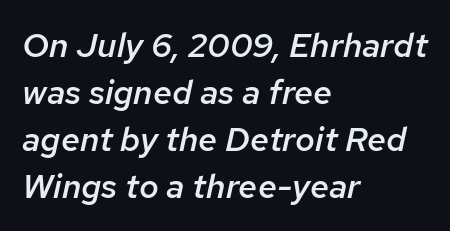
Is this a fixed-width face? No — the glyphs have proportional, varying widths. Visually the block forms a straight wall on the left and a jagged coastline on the right. The face used here is rendered with its standard letterfit. Letters rest on an invisible, unmarked baseline. Bold? Not quite — semibold, heavier than regular but stopping short.
